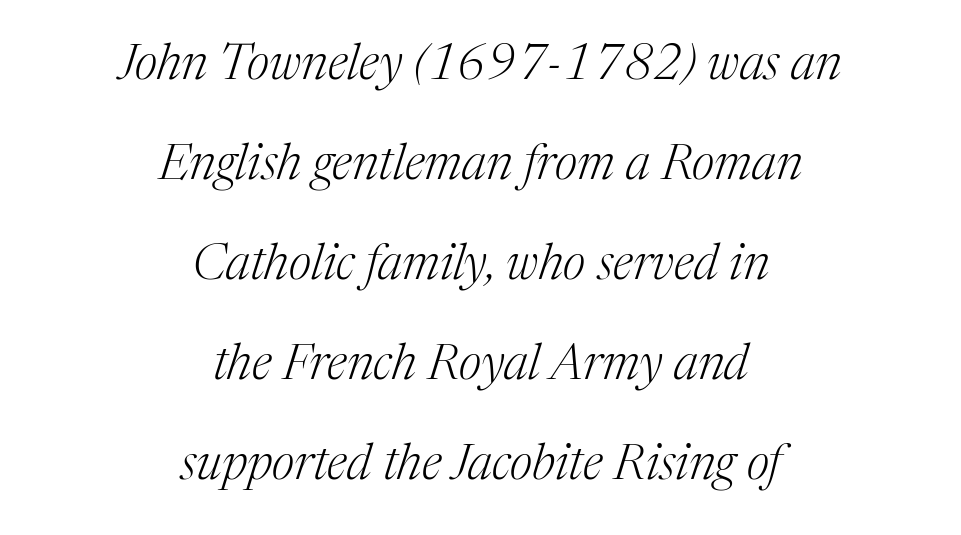
Unbolded letterforms with no extra heft. Teacher's note: observe the equal gaps on both sides — that is centered alignment. The whole block is typeset with a tilt. The passage shown is not underscored anywhere. The horizontal fit of the characters is conventional and even. Looks like regular typesetting: each glyph gets only the width it needs.
